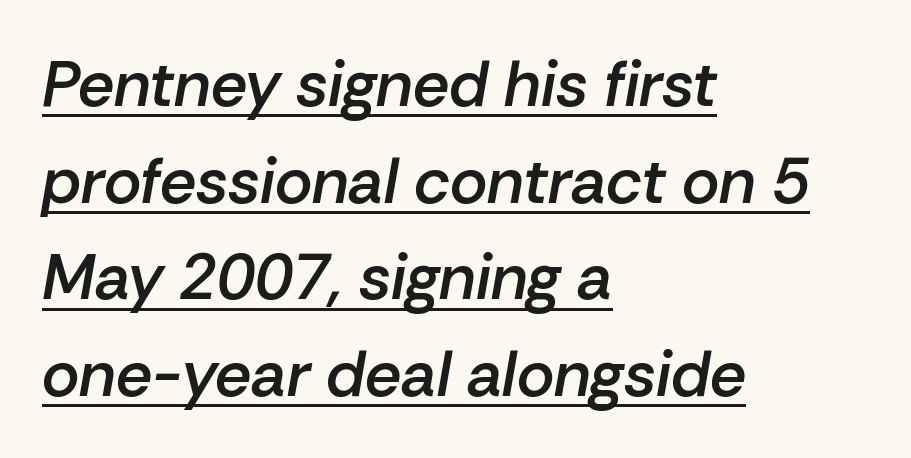
These words are printed semibold, heavier than regular yet not bold. The face used here is proportionally spaced, like ordinary book or web type. The string is rendered with underlining switched on. Does the copy run flush right? No — it runs flush left. Characters follow at the spacing the type designer built in.
